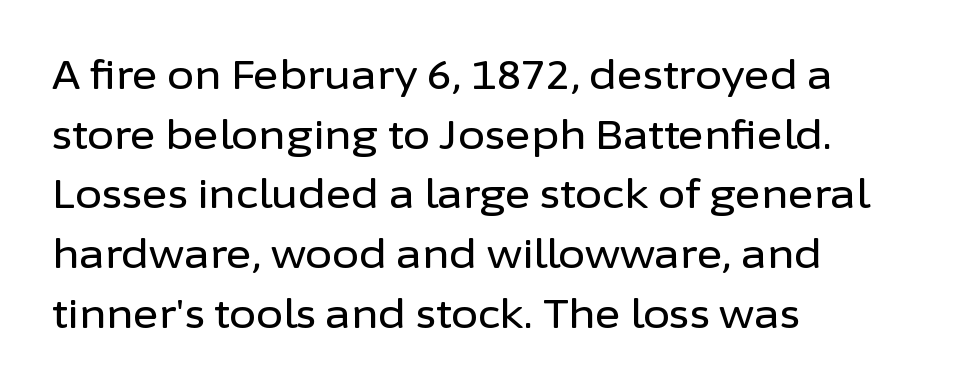
{"serif": "no", "italic": "no", "width": "normal", "stroke_contrast": "low", "x_height": "medium", "monospaced": "no", "underline": "no", "align": "left", "line_spacing": "normal", "line_spacing_ratio": 1.53, "letter_spacing": "normal", "letter_spacing_em": 0.0, "glyph_px": 39}
